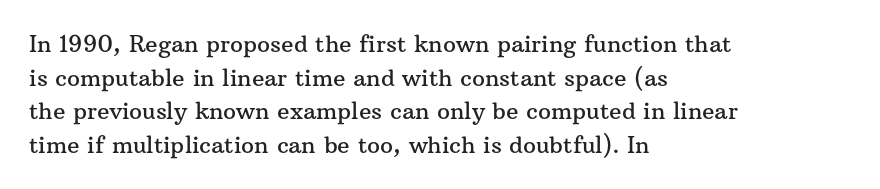
Q: Is the text italic (slanted)? A: No, it is upright.
Q: Is the text underlined? A: No.
Q: How is the paragraph aligned? A: Left-aligned.
Q: Is the spacing between letters normal or unusually wide? A: Normal.
Q: Is the spacing between lines tight, normal or loose? A: Normal.
